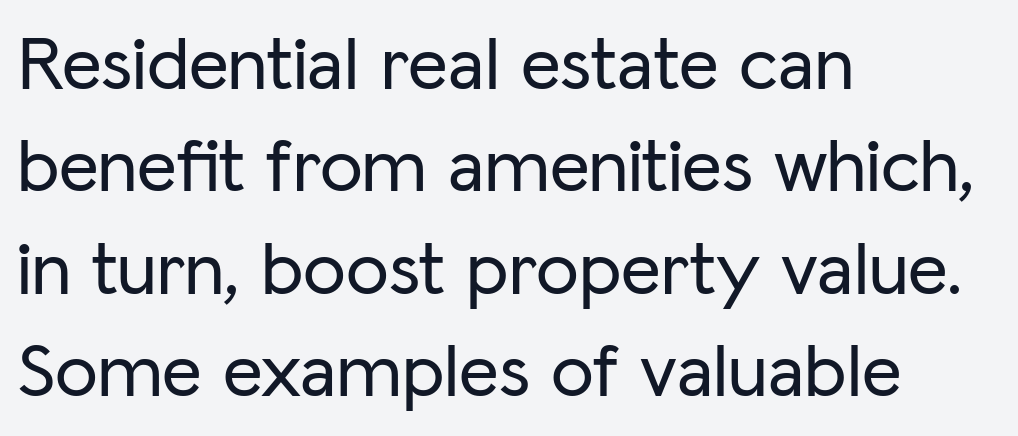
Q: Is the text italic (slanted)? A: No, it is upright.
Q: Is the typeface a serif or a sans-serif typeface? A: Sans-serif.
Q: Is the text underlined? A: No.
Q: How is the paragraph aligned? A: Left-aligned.
Q: Is the spacing between letters normal or unusually wide? A: Normal.
Q: Is the spacing between lines tight, normal or loose? A: Normal.
Q: Width (condensed, normal, or wide)? A: Normal.
Q: Stroke contrast? A: Low.
Q: x-height? A: Medium.
Q: Monospaced? A: No.
